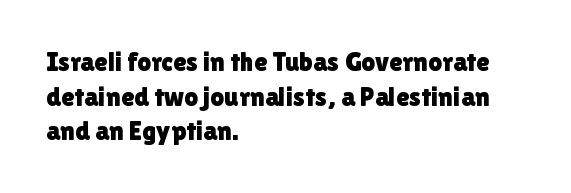
Q: Is the text italic (slanted)? A: No, it is upright.
Q: Is the text underlined? A: No.
Q: How is the paragraph aligned? A: Left-aligned.
Q: Is the spacing between letters normal or unusually wide? A: Normal.
Q: Is the spacing between lines tight, normal or loose? A: Normal.
